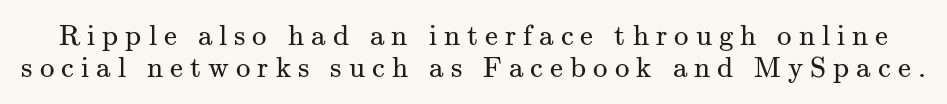
Counters stay open thanks to moderate or lighter strokes. Every stem runs plumb, perpendicular to the baseline. The passage shown stacks its lines with hardly any gap. Small tapered or slab feet sit at the stroke ends, so this counts as serif.
